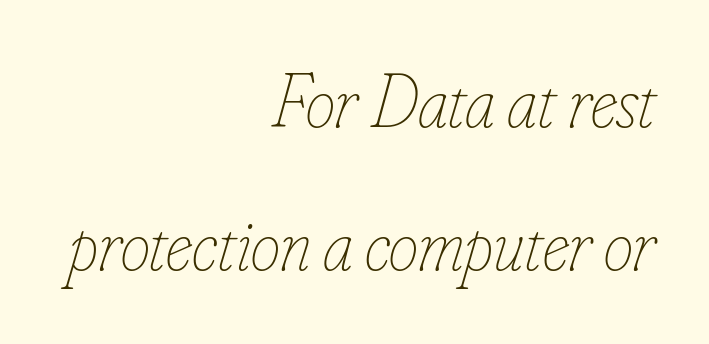
{"italic": "yes", "lean": "right", "slant_degrees": 16, "bold": "no", "weight": "thin", "width": "condensed", "stroke_contrast": "low", "x_height": "small", "monospaced": "no", "underline": "no", "align": "right", "line_spacing": "loose", "line_spacing_ratio": 1.91, "letter_spacing": "normal", "letter_spacing_em": 0.0, "glyph_px": 75}
